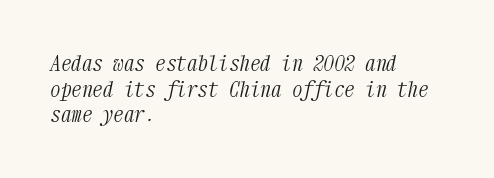
One-word summary of the alignment: left. Would a proofreader flag this as italicized? Yes. No word sits above an underline. No heavy texture on the line: the type isn't bold.
